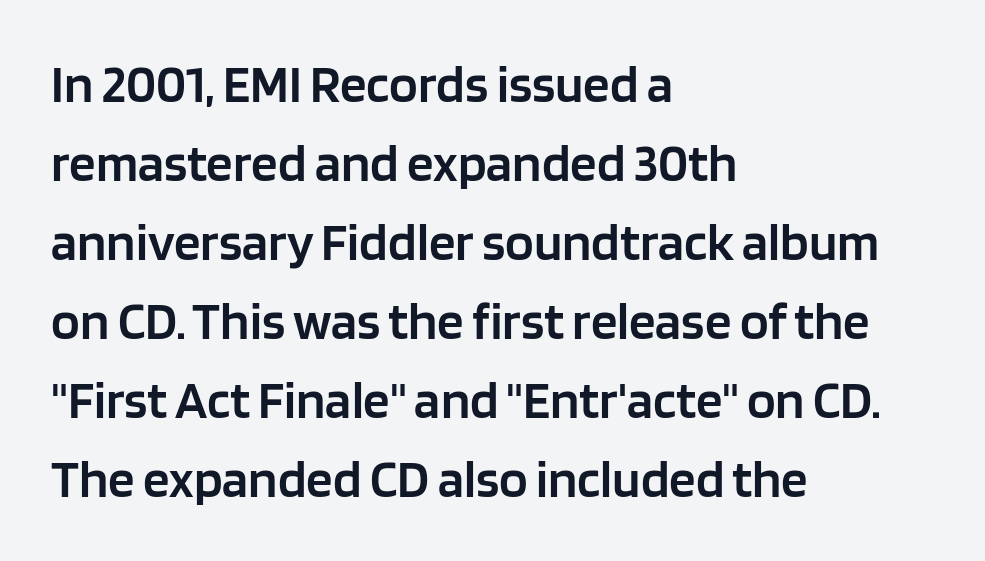
{"serif": "no", "italic": "no", "bold": "semi", "weight": "semibold", "width": "normal", "stroke_contrast": "low", "x_height": "large", "monospaced": "no", "underline": "no", "align": "left", "line_spacing": "normal", "line_spacing_ratio": 1.49, "letter_spacing": "normal", "letter_spacing_em": 0.0, "glyph_px": 53}
